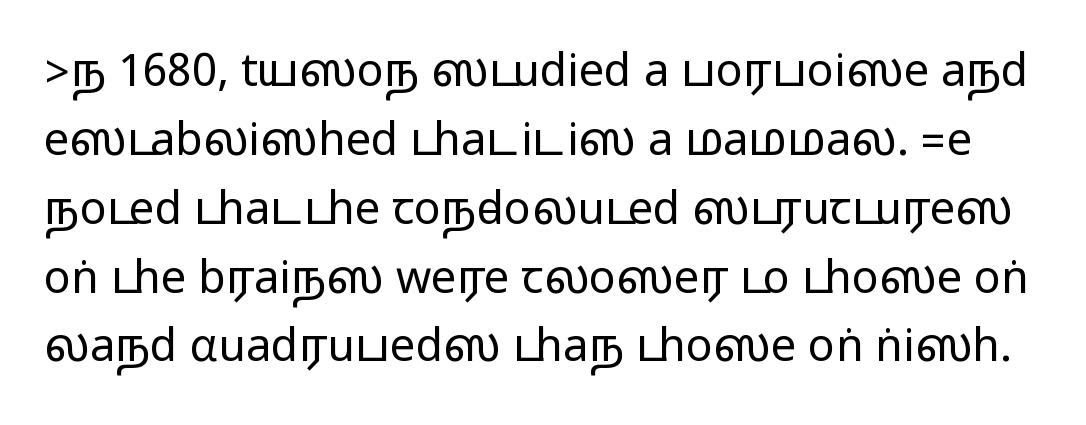
There is no visible air inserted between adjacent glyphs. Designer's note — italics off, roman on. Has an underline been added? It has not. The passage shown is typeset with a sans-serif family. Whoever set this chose a conventional vertical rhythm.
